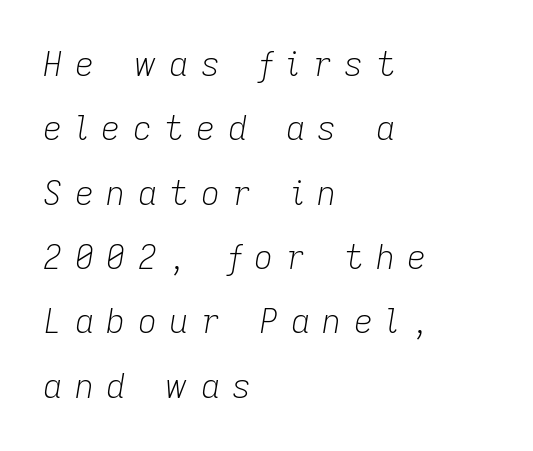
{"italic": "yes", "lean": "right", "slant_degrees": 9, "bold": "no", "weight": "light", "width": "normal", "stroke_contrast": "low", "x_height": "medium", "monospaced": "no", "underline": "no", "align": "left", "line_spacing": "loose", "line_spacing_ratio": 1.95, "letter_spacing": "wide", "letter_spacing_em": 0.38, "glyph_px": 33}
